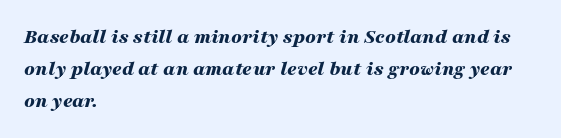
{"italic": "yes", "lean": "right", "slant_degrees": 16, "bold": "yes", "underline": "no", "align": "left", "line_spacing": "normal", "line_spacing_ratio": 1.52, "letter_spacing": "normal", "letter_spacing_em": 0.0, "glyph_px": 21}
